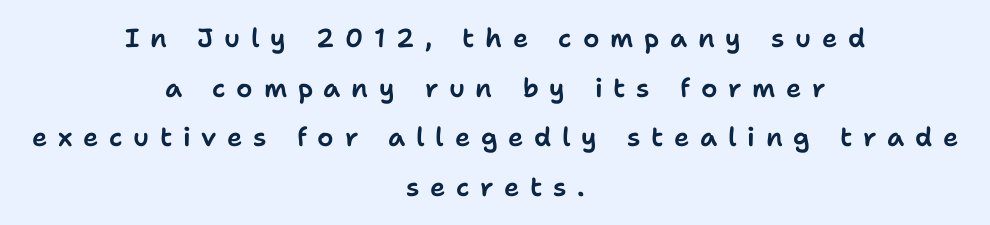
{"italic": "no", "underline": "no", "align": "center", "line_spacing": "loose", "line_spacing_ratio": 1.91, "letter_spacing": "wide", "letter_spacing_em": 0.41, "glyph_px": 26}
